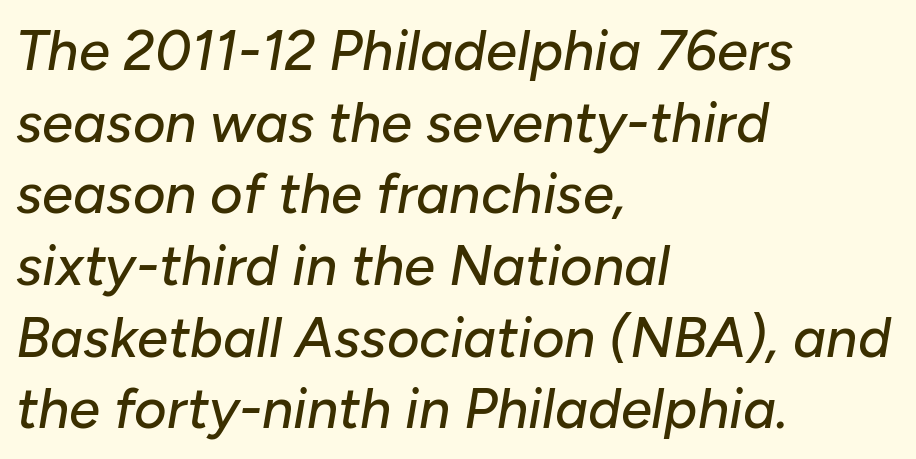
The image shows 56 px text type, italic (leaning right); set left-aligned, normal line spacing (1.28x), normal letter spacing, not underlined; low stroke contrast and a medium x-height.
